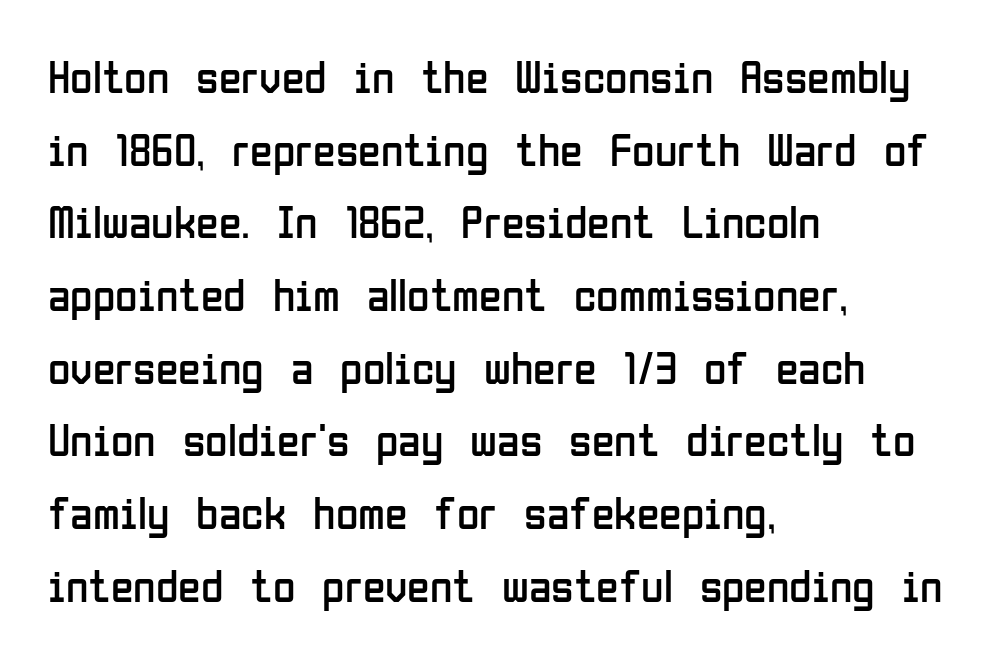
Upright lettering throughout. Evenly set lines give the paragraph a standard silhouette. Layout note: lines flush left. Glance below the letters and you will spot only blank space.
